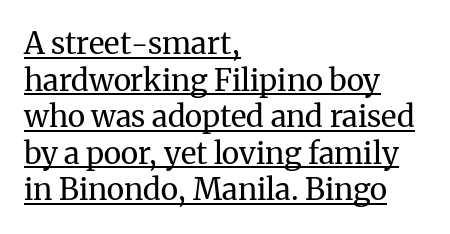
Q: Is the text bold? A: No.
Q: Is the text italic (slanted)? A: No, it is upright.
Q: Is the typeface a serif or a sans-serif typeface? A: Serif.
Q: Is the text underlined? A: Yes.
Q: How is the paragraph aligned? A: Left-aligned.
Q: Is the spacing between letters normal or unusually wide? A: Normal.
Q: Width (condensed, normal, or wide)? A: Normal.
Q: Stroke contrast? A: Medium.
Q: x-height? A: Medium.
Q: Monospaced? A: No.
